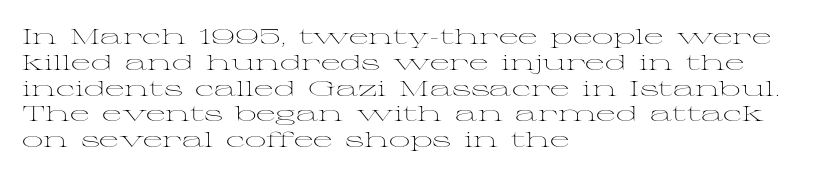
{"italic": "no", "bold": "no", "underline": "no", "align": "left", "line_spacing_ratio": 1.23, "letter_spacing": "normal", "letter_spacing_em": 0.0, "glyph_px": 21}
